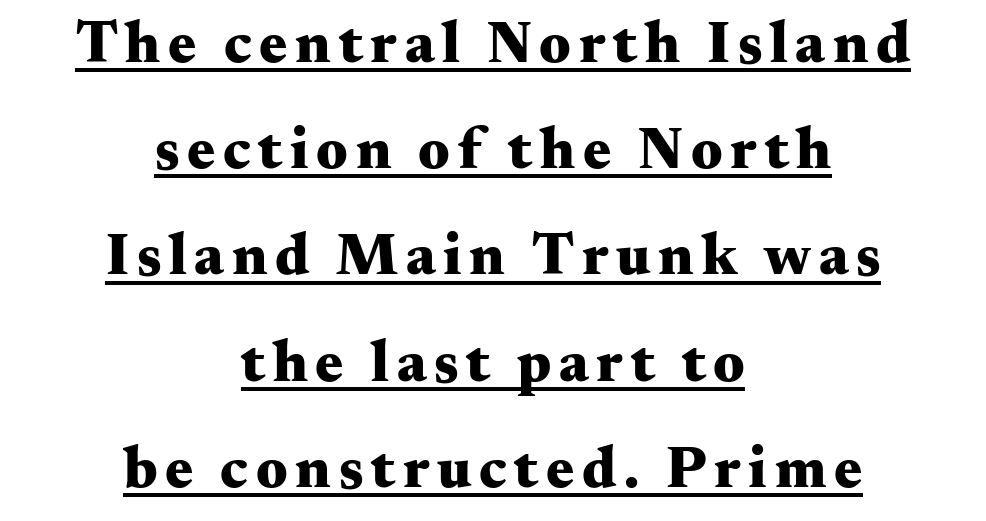
The image shows 59 px heavy, wide serif type, upright; set centered, line spacing 1.8x, underlined; medium stroke contrast and a small x-height.
